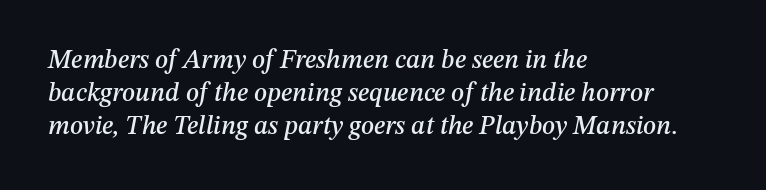
Q: Is the text italic (slanted)? A: Yes, it leans right by about 12 degrees.
Q: Is the text underlined? A: No.
Q: How is the paragraph aligned? A: Left-aligned.
Q: Is the spacing between letters normal or unusually wide? A: Normal.
Q: Is the spacing between lines tight, normal or loose? A: Normal.
